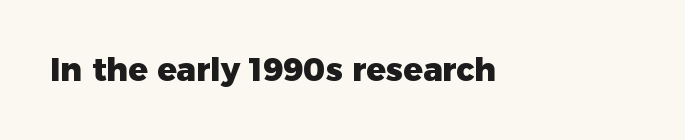
Every character sits straight up, as roman type does. Compared with typical body copy, the letter spacing here is the same. Lines of text with bare space underneath. What kind of face is this? One without serifs — a sans. Note the varied advance widths — an 'i' is clearly narrower than an 'm'.
